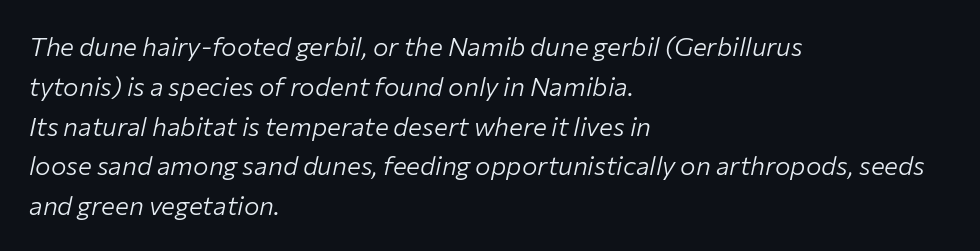
Left-aligned paragraph, ragged on the right. The rendering keeps characters at their native spacing. The font's italic variant was chosen for this text. The block of text has a typical density, with ordinary space between rows.
